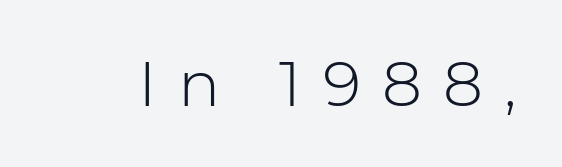
The image shows 63 px light sans-serif type, upright; set unusually wide letter spacing (+0.34 em), not underlined; low stroke contrast and a medium x-height.
